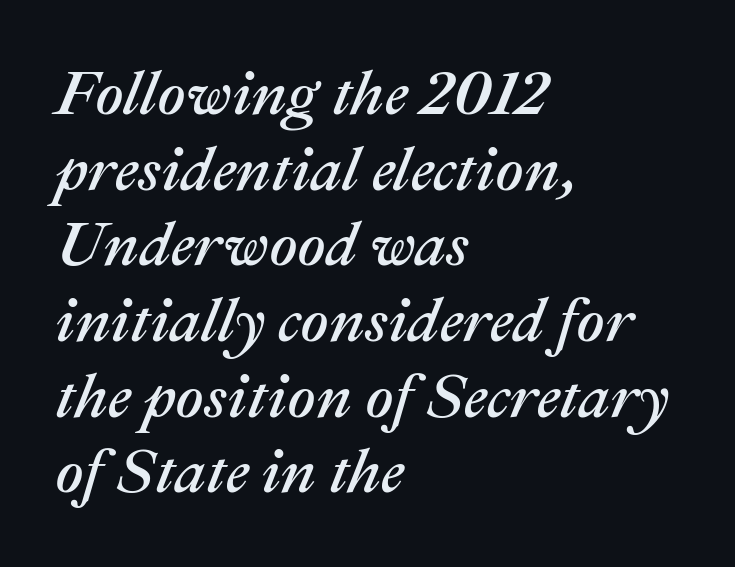
Q: Is the text italic (slanted)? A: Yes, it leans right by about 22 degrees.
Q: Is the text underlined? A: No.
Q: How is the paragraph aligned? A: Left-aligned.
Q: Is the spacing between letters normal or unusually wide? A: Normal.
Q: Width (condensed, normal, or wide)? A: Normal.
Q: Stroke contrast? A: Medium.
Q: x-height? A: Medium.
Q: Monospaced? A: No.
